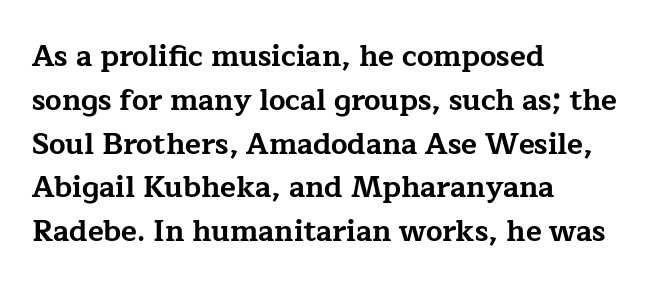
The image shows 29 px bold, wide serif type, upright; set left-aligned, normal line spacing (1.51x), normal letter spacing, not underlined; low stroke contrast and a medium x-height.
